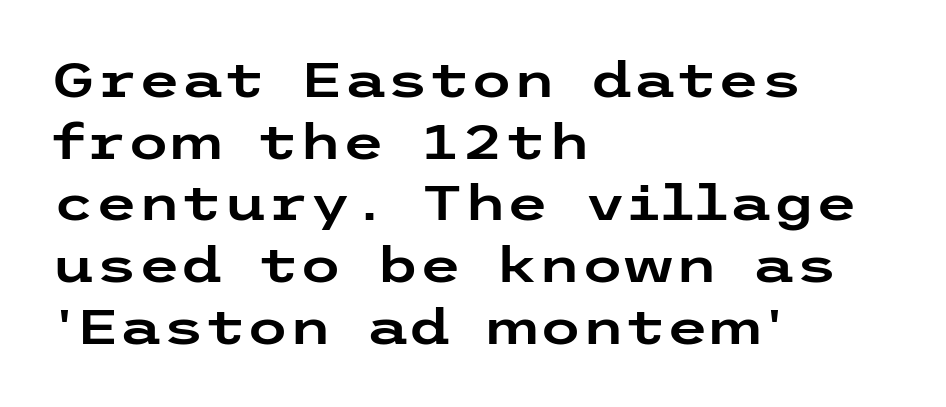
Q: Is the text italic (slanted)? A: No, it is upright.
Q: Is the typeface a serif or a sans-serif typeface? A: Sans-serif.
Q: Is the text underlined? A: No.
Q: How is the paragraph aligned? A: Left-aligned.
Q: Is the spacing between letters normal or unusually wide? A: Normal.
Q: Is the spacing between lines tight, normal or loose? A: Normal.
Q: Width (condensed, normal, or wide)? A: Wide.
Q: Stroke contrast? A: Low.
Q: x-height? A: Medium.
